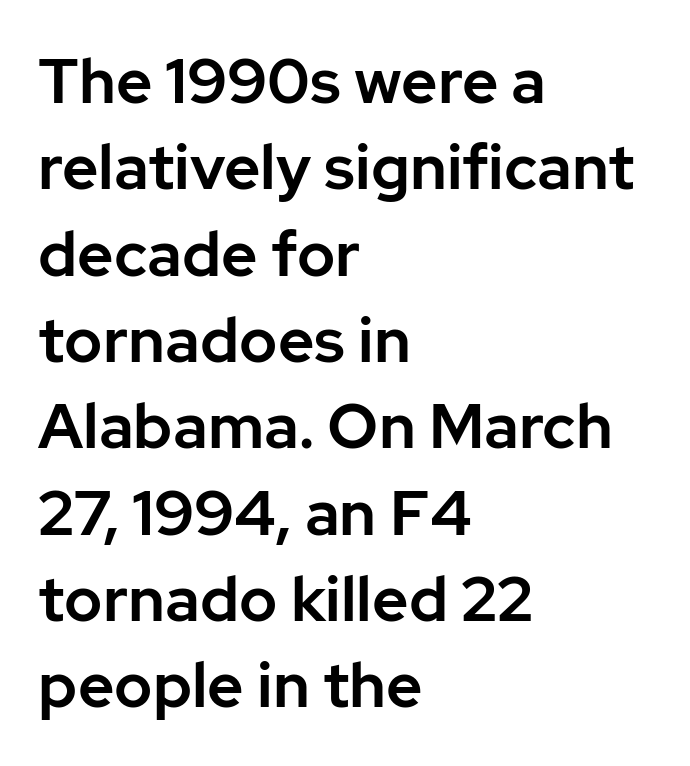
Q: Is the text italic (slanted)? A: No, it is upright.
Q: Is the typeface a serif or a sans-serif typeface? A: Sans-serif.
Q: Is the text underlined? A: No.
Q: How is the paragraph aligned? A: Left-aligned.
Q: Is the spacing between letters normal or unusually wide? A: Normal.
Q: Is the spacing between lines tight, normal or loose? A: Normal.
Q: Width (condensed, normal, or wide)? A: Normal.
Q: Stroke contrast? A: Low.
Q: x-height? A: Medium.
Q: Monospaced? A: No.
